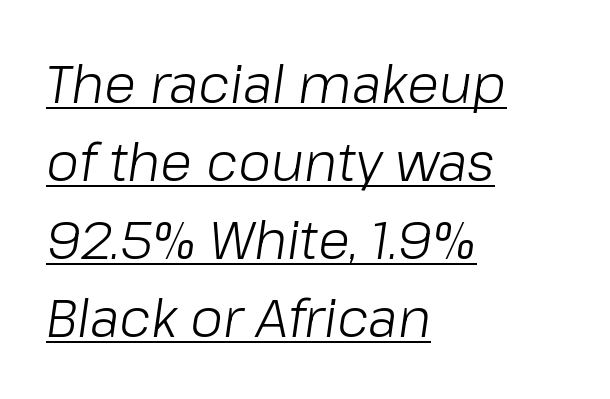
{"italic": "yes", "lean": "right", "slant_degrees": 8, "bold": "no", "weight": "light", "width": "normal", "stroke_contrast": "low", "x_height": "medium", "monospaced": "no", "underline": "yes", "align": "left", "line_spacing": "normal", "line_spacing_ratio": 1.47, "letter_spacing": "normal", "letter_spacing_em": 0.0, "glyph_px": 53}
